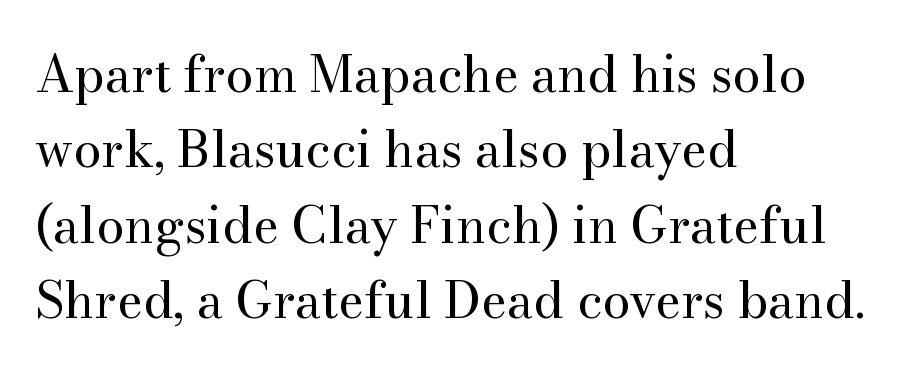
Leading matches the norm, producing a regular column. The area under the type is left untouched. The typography opts for an upright posture over an oblique one. Are there feet on the stems? There are — it's a serif. Think of a printed novel: that variable character pitch is what you see here. The face used here is rendered with its standard letterfit.
